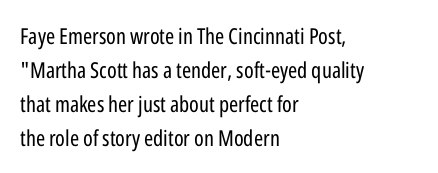
Q: Is the text bold? A: No.
Q: Is the text italic (slanted)? A: No, it is upright.
Q: Is the text underlined? A: No.
Q: How is the paragraph aligned? A: Left-aligned.
Q: Is the spacing between letters normal or unusually wide? A: Normal.
Q: Is the spacing between lines tight, normal or loose? A: Normal.
